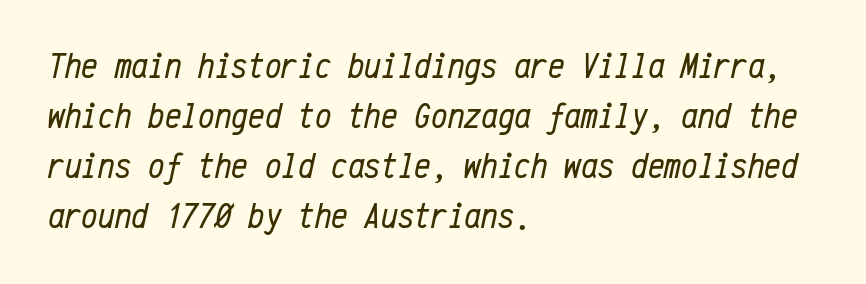
{"italic": "yes", "lean": "right", "slant_degrees": 12, "bold": "no", "weight": "regular", "width": "condensed", "stroke_contrast": "low", "x_height": "medium", "monospaced": "yes", "underline": "no", "align": "left", "line_spacing": "normal", "line_spacing_ratio": 1.35, "letter_spacing": "normal", "letter_spacing_em": 0.0, "glyph_px": 37}
